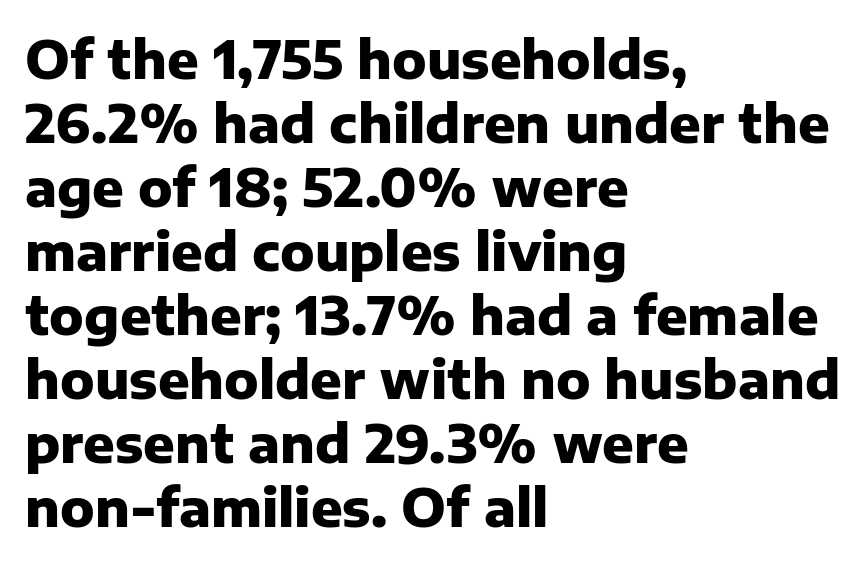
The image shows 52 px heavy sans-serif type, upright; set left-aligned, line spacing 1.23x, normal letter spacing, not underlined; low stroke contrast and a medium x-height.
